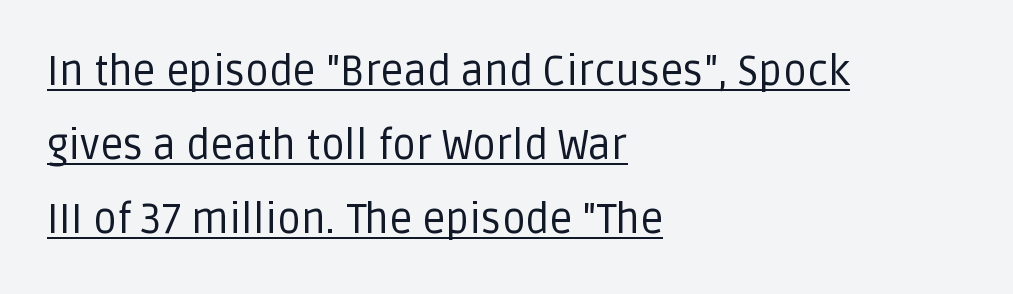
Q: Is the text bold? A: No.
Q: Is the text italic (slanted)? A: No, it is upright.
Q: Is the typeface a serif or a sans-serif typeface? A: Sans-serif.
Q: Is the text underlined? A: Yes.
Q: How is the paragraph aligned? A: Left-aligned.
Q: Is the spacing between letters normal or unusually wide? A: Normal.
Q: Width (condensed, normal, or wide)? A: Normal.
Q: Stroke contrast? A: Low.
Q: x-height? A: Large.
Q: Monospaced? A: No.
